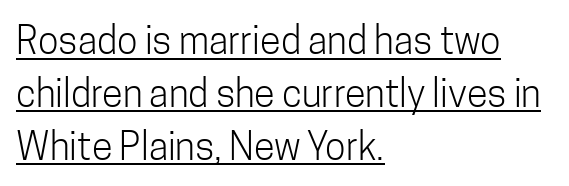
Q: Is the text bold? A: No.
Q: Is the text italic (slanted)? A: No, it is upright.
Q: Is the typeface a serif or a sans-serif typeface? A: Sans-serif.
Q: Is the text underlined? A: Yes.
Q: How is the paragraph aligned? A: Left-aligned.
Q: Is the spacing between letters normal or unusually wide? A: Normal.
Q: Is the spacing between lines tight, normal or loose? A: Normal.
Q: Width (condensed, normal, or wide)? A: Condensed.
Q: Stroke contrast? A: Low.
Q: x-height? A: Medium.
Q: Monospaced? A: No.
